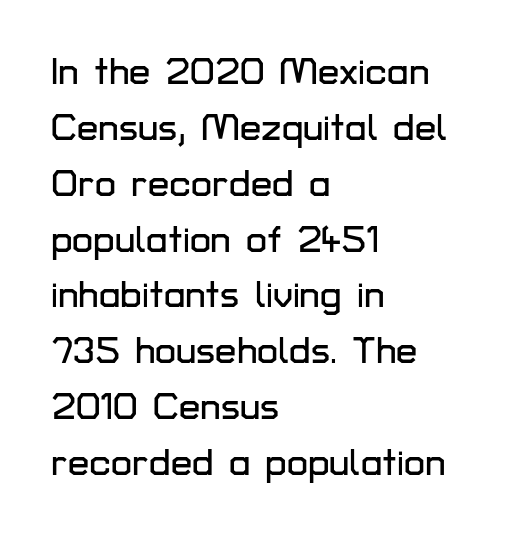
Default kerning and tracking; the words read as compact shapes. The characters display no serif detailing; their extremities are plain. If you drew a line through each stem, it would be perfectly vertical. Clear beneath every line of the passage. Is there much room between lines? A standard amount, neither cramped nor airy. Short and long lines alike share a common starting point at left.
